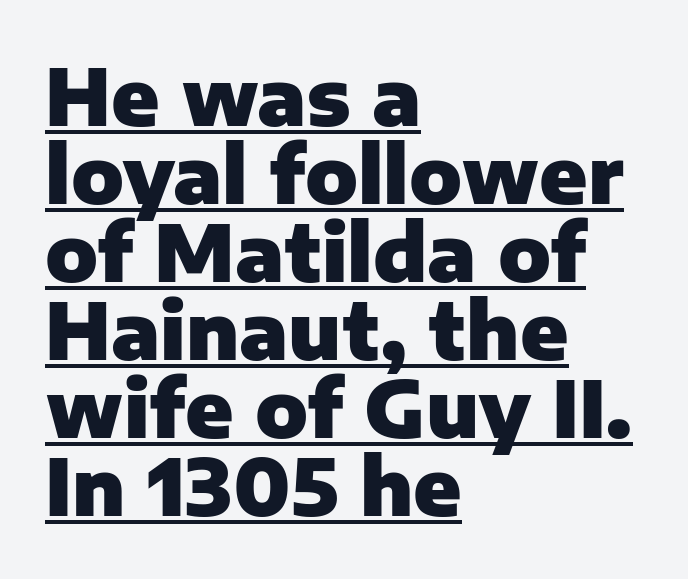
Q: Is the text bold? A: Yes.
Q: Is the text italic (slanted)? A: No, it is upright.
Q: Is the typeface a serif or a sans-serif typeface? A: Sans-serif.
Q: Is the text underlined? A: Yes.
Q: How is the paragraph aligned? A: Left-aligned.
Q: Is the spacing between letters normal or unusually wide? A: Normal.
Q: Is the spacing between lines tight, normal or loose? A: Tight.
Q: Width (condensed, normal, or wide)? A: Normal.
Q: Stroke contrast? A: Low.
Q: x-height? A: Medium.
Q: Monospaced? A: No.
